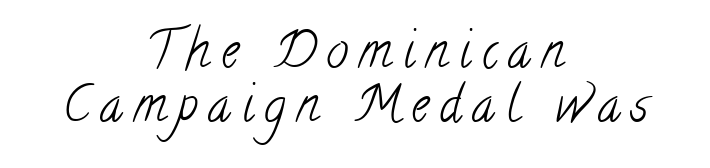
Q: Is the text bold? A: No.
Q: Is the text underlined? A: No.
Q: How is the paragraph aligned? A: Centered.
Q: Is the spacing between letters normal or unusually wide? A: Unusually wide.
Q: Is the spacing between lines tight, normal or loose? A: Tight.
Q: Width (condensed, normal, or wide)? A: Condensed.
Q: Stroke contrast? A: Low.
Q: x-height? A: Small.
Q: Monospaced? A: No.
